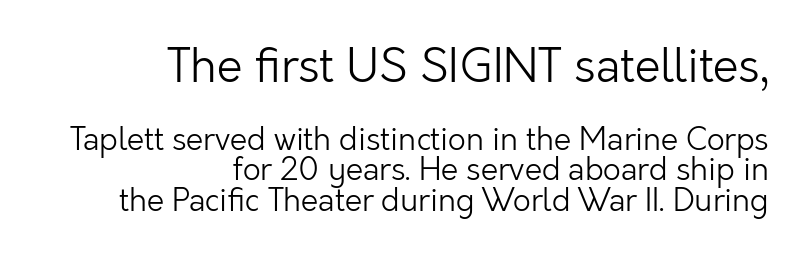
The designer dialed line spacing down below the default. In CSS terms this would be text-align: right. You could call the tracking neutral — neither tight nor loose. Glance below the letters and you will spot only blank space. Think standard paragraph weight, or any step lighter than that.
